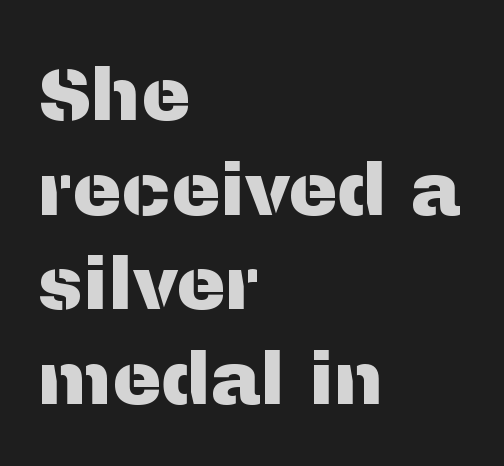
The image shows 74 px sans-serif type, upright; set left-aligned, normal line spacing (1.28x), normal letter spacing, not underlined; medium stroke contrast and a medium x-height.
